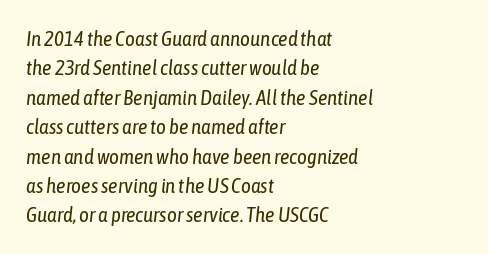
The image shows 21 px text type, italic (leaning right); set left-aligned, normal line spacing (1.4x), normal letter spacing, not underlined.
